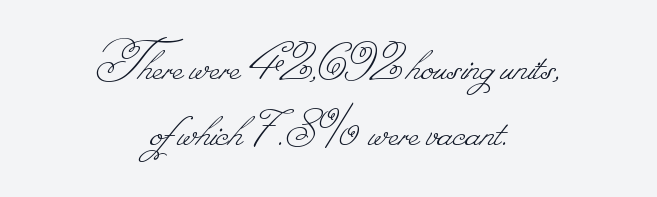
Unbolded letterforms with no extra heft. Words float on clear page, feet unadorned. This sample trades vertical openness for compactness between lines. Is this a fixed-width face? No — the glyphs have proportional, varying widths.
